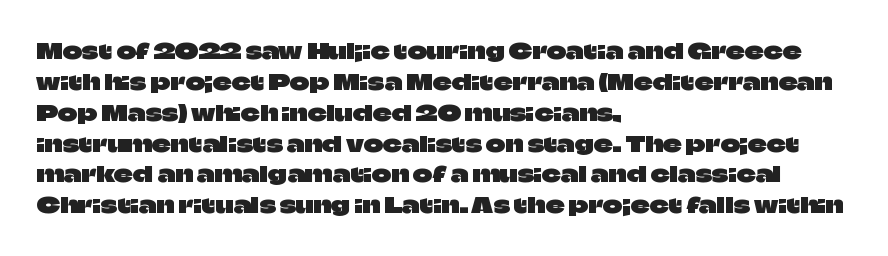
There is no visible air inserted between adjacent glyphs. Alignment: flush left. The words here are not underlined. The axis of the letterforms is exactly vertical. The designer left line spacing at the default.
